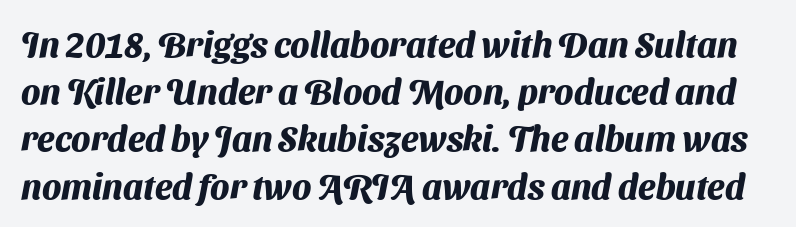
{"serif": "no", "bold": "yes", "weight": "heavy", "width": "normal", "stroke_contrast": "medium", "x_height": "medium", "monospaced": "no", "underline": "no", "line_spacing": "normal", "line_spacing_ratio": 1.35, "letter_spacing": "normal", "letter_spacing_em": 0.0, "glyph_px": 35}
